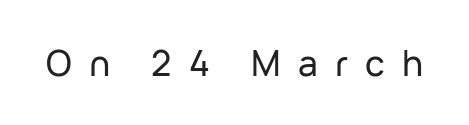
{"serif": "no", "italic": "no", "width": "normal", "stroke_contrast": "low", "x_height": "medium", "monospaced": "no", "underline": "no", "letter_spacing": "wide", "letter_spacing_em": 0.49, "glyph_px": 35}
